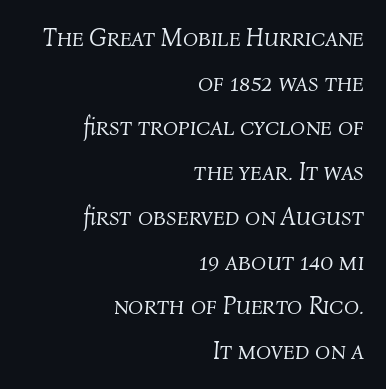
The image shows 25 px text type, italic (leaning right); set right-aligned, line spacing 1.79x, normal letter spacing, not underlined.
